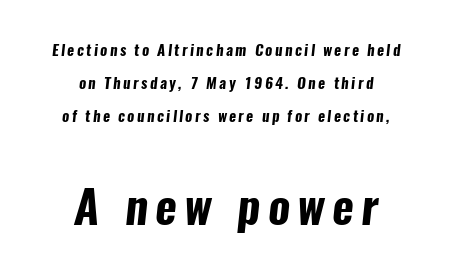
Q: Is the text bold? A: Yes.
Q: Is the typeface a serif or a sans-serif typeface? A: Sans-serif.
Q: Is the text underlined? A: No.
Q: How is the paragraph aligned? A: Centered.
Q: Is the spacing between lines tight, normal or loose? A: Loose.
Q: Which block of text is set in a larger size, the first (top) or the second (bottom)? A: The second (bottom) one.
Q: Width (condensed, normal, or wide)? A: Condensed.
Q: Stroke contrast? A: Low.
Q: x-height? A: Medium.
Q: Monospaced? A: No.
